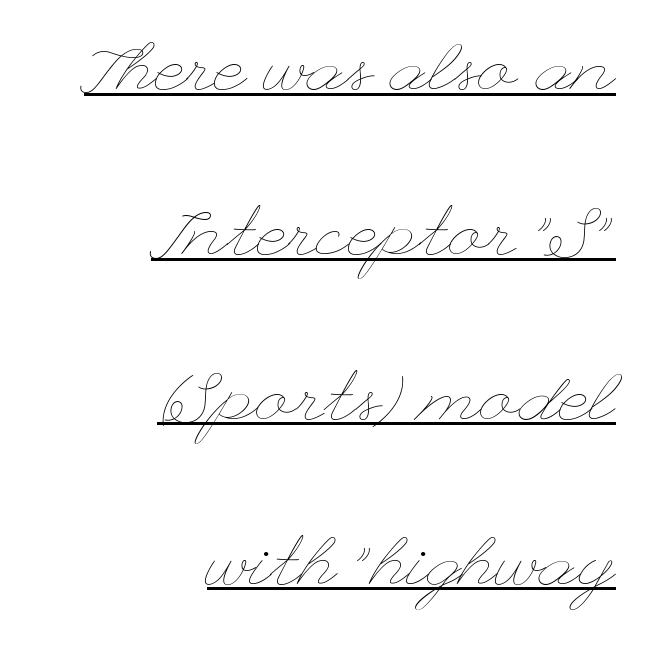
Stems here are at most as thick as an everyday book face. The rendering keeps characters at their native spacing. Quick note: underline on. Line endings align vertically; line beginnings do not.
